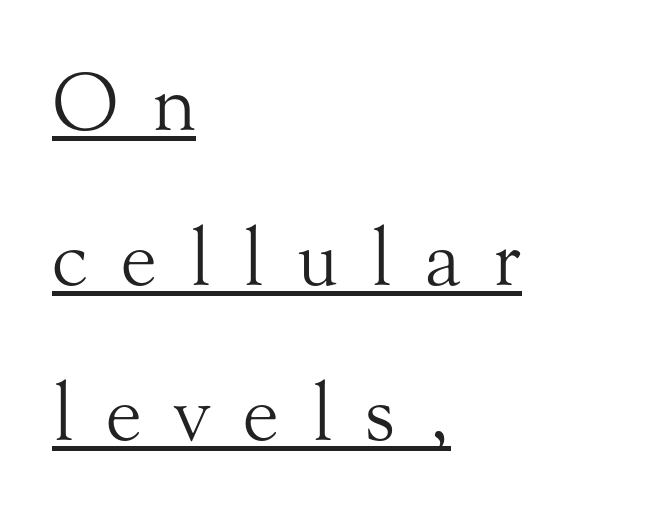
Q: Is the text bold? A: No.
Q: Is the text italic (slanted)? A: No, it is upright.
Q: Is the typeface a serif or a sans-serif typeface? A: Serif.
Q: Is the text underlined? A: Yes.
Q: How is the paragraph aligned? A: Left-aligned.
Q: Is the spacing between letters normal or unusually wide? A: Unusually wide.
Q: Is the spacing between lines tight, normal or loose? A: Loose.
Q: Width (condensed, normal, or wide)? A: Normal.
Q: Stroke contrast? A: Medium.
Q: x-height? A: Small.
Q: Monospaced? A: No.
